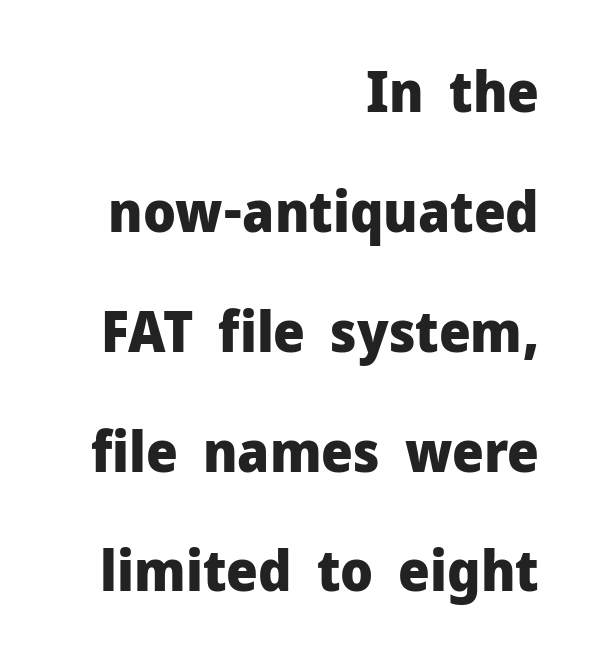
Do the characters align in a grid? No, the font is proportional. A dark, heavy texture on the line: the type is bold. Underlining? Definitely not there. Font category for this specimen: sans-serif. Is there any slant? The stems are plumb.
